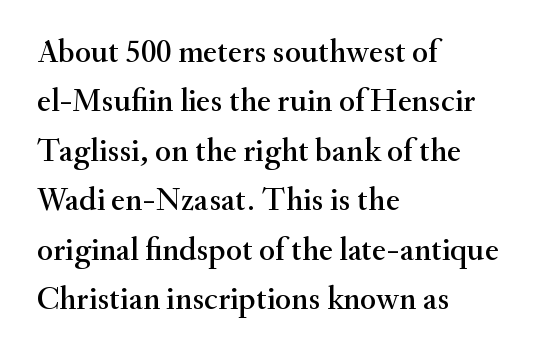
Nothing unusual about the tracking: characters are spaced as the font intends. The space between consecutive lines is moderate. This is roman type, the default non-slanted kind. Typeset ragged right — the left edge is the straight one.
